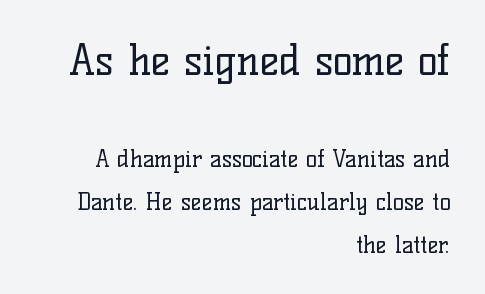
Looks like regular typesetting: each glyph gets only the width it needs. The designer gave the opening block more size than the closing block. Quick note: not italic, upright. Vertical stems look standard width or narrower in stroke. Observe the ordinary spacing: letters are neighbours, not strangers. A flush-right, rag-left setting is used for this passage.
